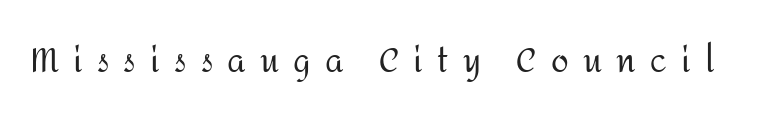
{"serif": "no", "italic": "no", "bold": "no", "weight": "regular", "width": "normal", "stroke_contrast": "medium", "x_height": "medium", "monospaced": "no", "underline": "no", "letter_spacing": "wide", "letter_spacing_em": 0.45, "glyph_px": 32}
